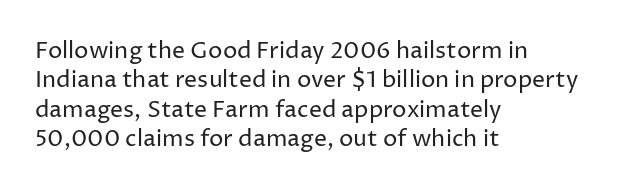
It's the straight-up-and-down kind of type. The face used here is rendered with its standard letterfit. The setting favours the left margin, as ordinary paragraphs usually do. This is not heavy type; no bold has been used. Interline gaps are of average width in this sample.
